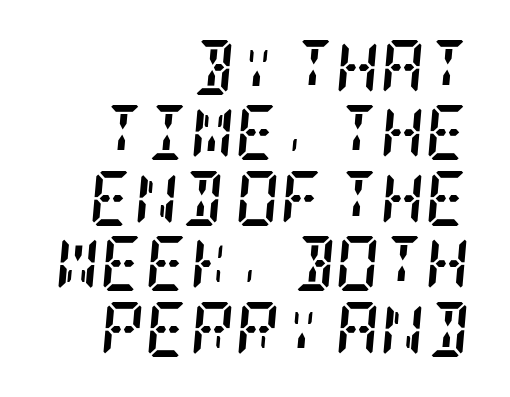
Classification — serif. Typesetter's note: full bold, strokes at maximum text heaviness. The compositor pushed each line to the right boundary. Descenders hang freely into open space.
